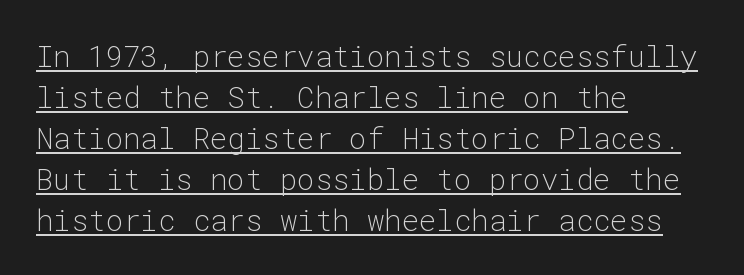
The image shows 29 px light sans-serif type, upright, monospaced; set left-aligned, normal line spacing (1.41x), normal letter spacing, underlined; low stroke contrast and a medium x-height.
